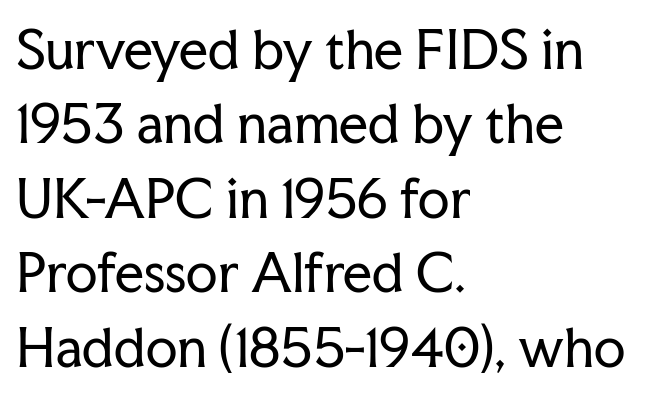
{"serif": "yes", "italic": "no", "bold": "no", "weight": "regular", "width": "normal", "stroke_contrast": "low", "x_height": "medium", "monospaced": "no", "underline": "no", "align": "left", "line_spacing": "normal", "line_spacing_ratio": 1.46, "letter_spacing": "normal", "letter_spacing_em": 0.0, "glyph_px": 51}
